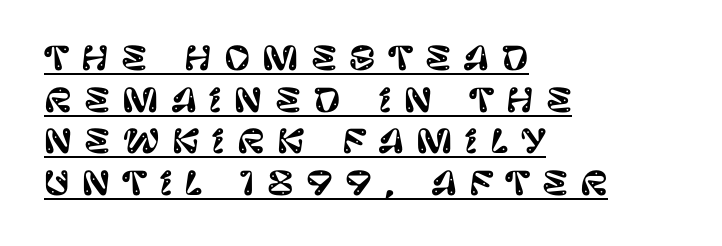
Q: Is the text italic (slanted)? A: Yes.
Q: Is the typeface a serif or a sans-serif typeface? A: Sans-serif.
Q: Is the text underlined? A: Yes.
Q: How is the paragraph aligned? A: Left-aligned.
Q: Is the spacing between letters normal or unusually wide? A: Unusually wide.
Q: Is the spacing between lines tight, normal or loose? A: Normal.
Q: Width (condensed, normal, or wide)? A: Normal.
Q: Stroke contrast? A: Low.
Q: x-height? A: Large.
Q: Monospaced? A: No.
